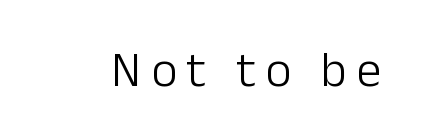
When letters stand straight like this, we call the style roman or upright. Each letter keeps its own natural width here, so spacing adapts to shape. Is this a sans? Yes — the strokes have no serifs. The zone under the glyphs is completely vacant. Each stroke keeps to a modest, everyday thickness or less.
